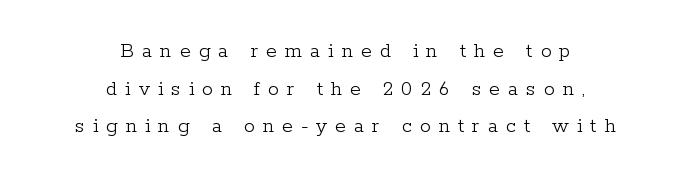
The image shows 22 px text type, upright; set centered, line spacing 1.71x, unusually wide letter spacing (+0.36 em), not underlined.
